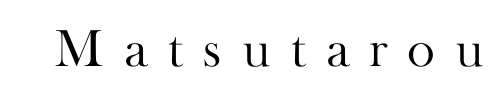
{"serif": "yes", "italic": "no", "bold": "no", "weight": "light", "width": "normal", "stroke_contrast": "high", "x_height": "small", "monospaced": "no", "underline": "no", "letter_spacing": "wide", "letter_spacing_em": 0.37, "glyph_px": 53}
